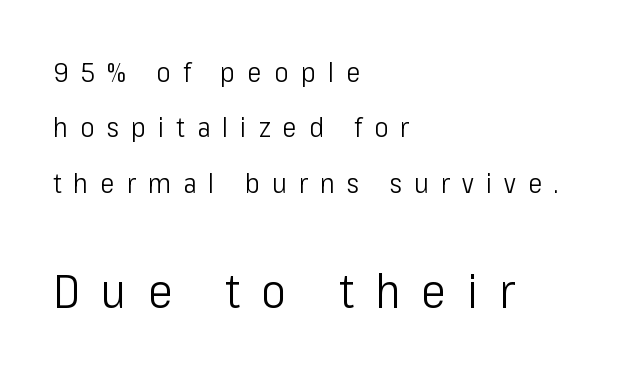
{"serif": "no", "italic": "no", "bold": "no", "weight": "light", "width": "condensed", "stroke_contrast": "low", "x_height": "medium", "monospaced": "no", "underline": "no", "align": "left", "line_spacing": "loose", "line_spacing_ratio": 2.05, "letter_spacing": "wide", "letter_spacing_em": 0.45, "larger_block": "second", "size_ratio": 1.74, "glyph_px": 47}
